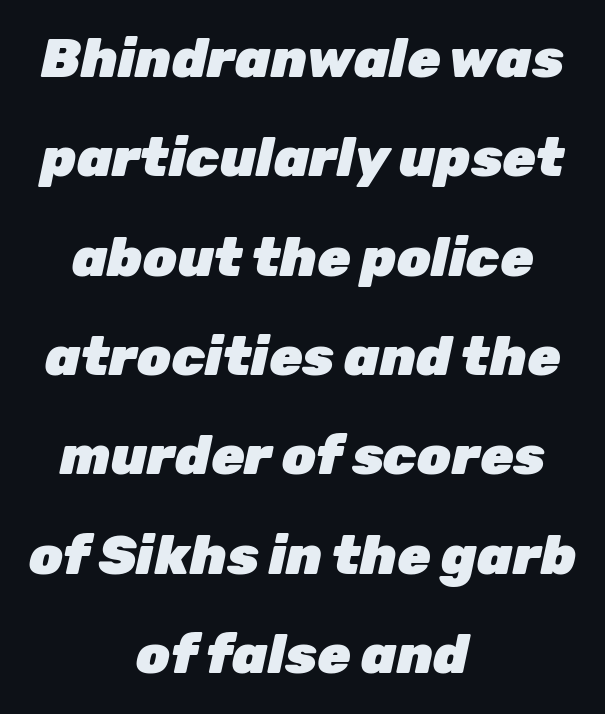
The image shows 54 px heavy type, italic (leaning right); set centered, line spacing 1.84x, normal letter spacing, not underlined; low stroke contrast and a medium x-height.
